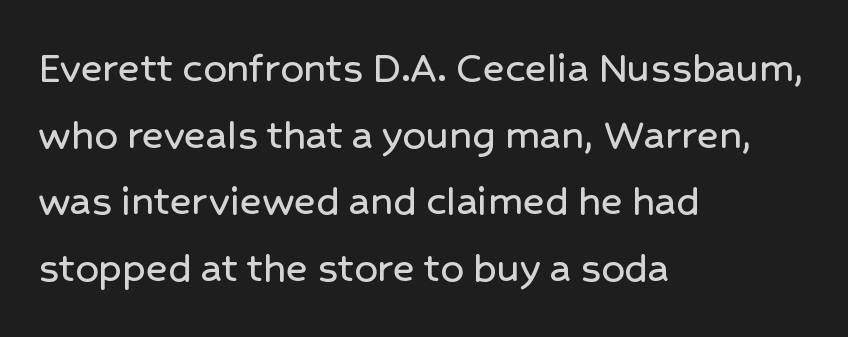
The image shows 46 px sans-serif type, upright; set left-aligned, normal line spacing (1.45x), normal letter spacing, not underlined; low stroke contrast and a medium x-height.
